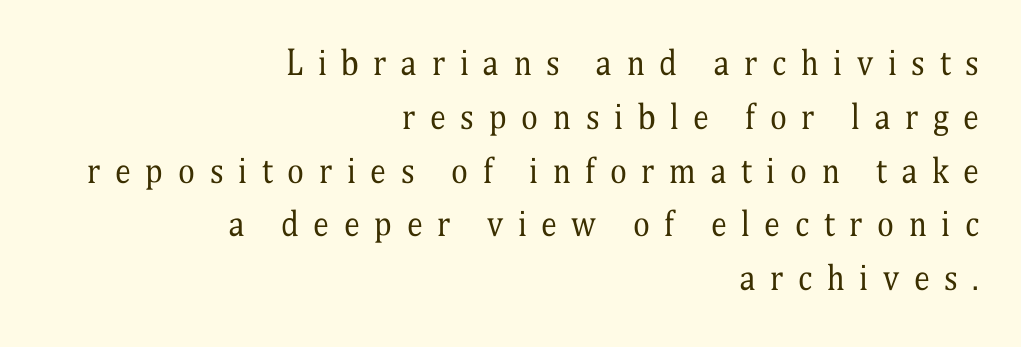
Q: Is the text bold? A: No.
Q: Is the text italic (slanted)? A: No, it is upright.
Q: Is the typeface a serif or a sans-serif typeface? A: Serif.
Q: Is the text underlined? A: No.
Q: How is the paragraph aligned? A: Right-aligned.
Q: Is the spacing between letters normal or unusually wide? A: Unusually wide.
Q: Is the spacing between lines tight, normal or loose? A: Normal.
Q: Width (condensed, normal, or wide)? A: Condensed.
Q: Stroke contrast? A: Medium.
Q: x-height? A: Medium.
Q: Monospaced? A: No.
